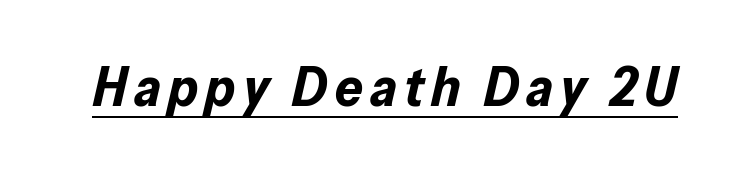
Q: Is the text bold? A: Yes.
Q: Is the text italic (slanted)? A: Yes, it leans right by about 13 degrees.
Q: Is the text underlined? A: Yes.
Q: Width (condensed, normal, or wide)? A: Normal.
Q: Stroke contrast? A: Low.
Q: x-height? A: Medium.
Q: Monospaced? A: No.
